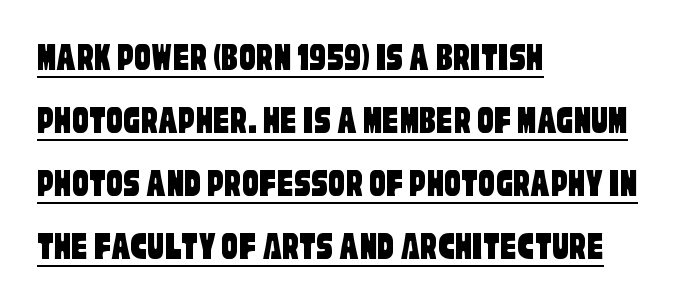
Q: Is the typeface a serif or a sans-serif typeface? A: Sans-serif.
Q: Is the text underlined? A: Yes.
Q: How is the paragraph aligned? A: Left-aligned.
Q: Is the spacing between letters normal or unusually wide? A: Normal.
Q: Is the spacing between lines tight, normal or loose? A: Normal.
Q: Width (condensed, normal, or wide)? A: Condensed.
Q: Stroke contrast? A: Low.
Q: x-height? A: Large.
Q: Monospaced? A: No.
